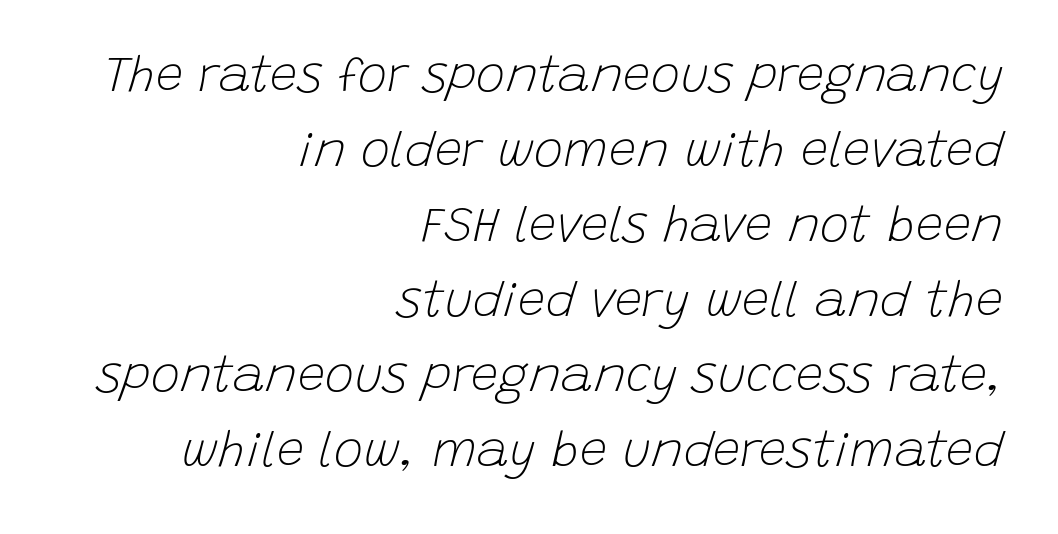
Is this a fixed-width face? No — the glyphs have proportional, varying widths. Every row of glyphs terminates at an identical x-position on the right. Quick note: underline off. Yep, that's italic — everything's leaning. The letterforms sit at book weight or below.
